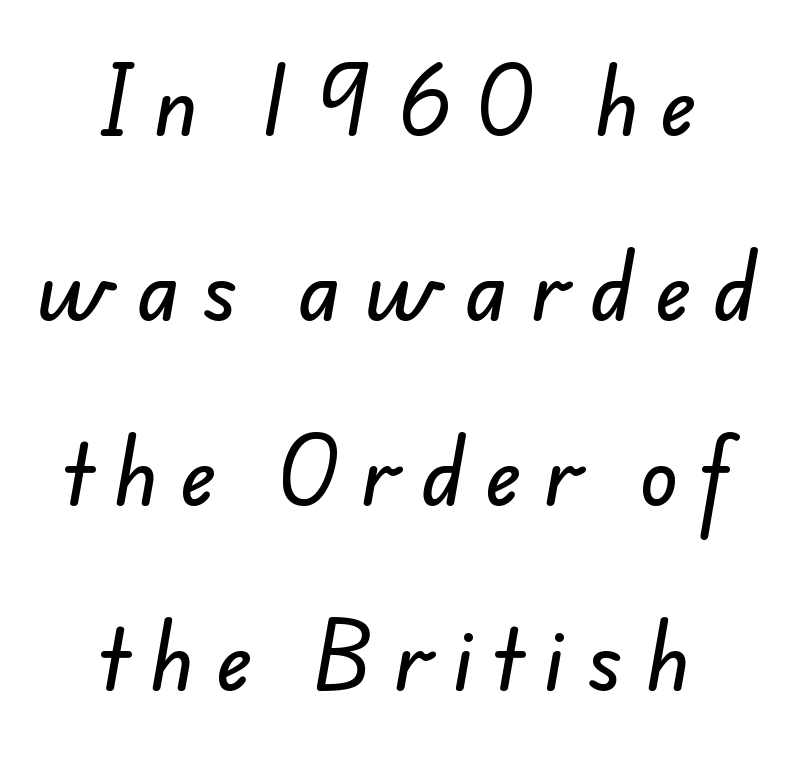
Decoration check: the copy has no underline. The type family on display is of the sans-serif kind. The lines are quadded center. Reading down the column, the eye jumps a long way to each next line. The rendering uses natural spacing where letterforms have individual widths. What stands out about the letter spacing? Its width — letters are far apart.
